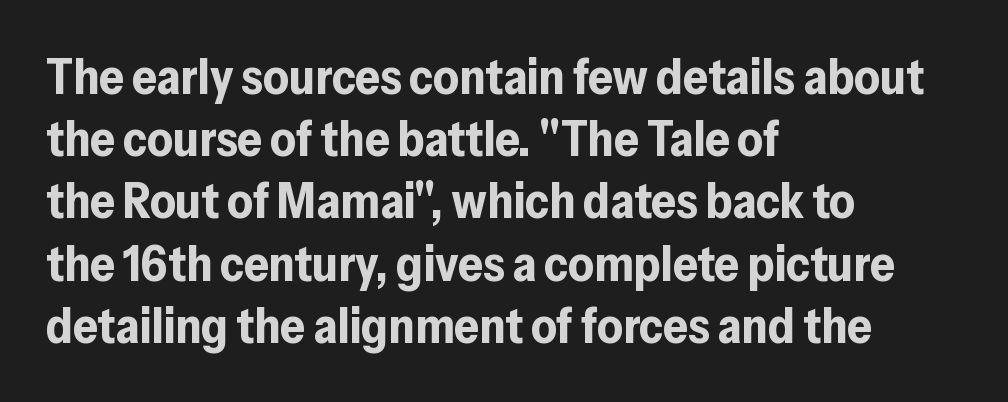
The image shows 49 px bold sans-serif type, upright; set left-aligned, normal line spacing (1.27x), normal letter spacing, not underlined; low stroke contrast and a medium x-height.
